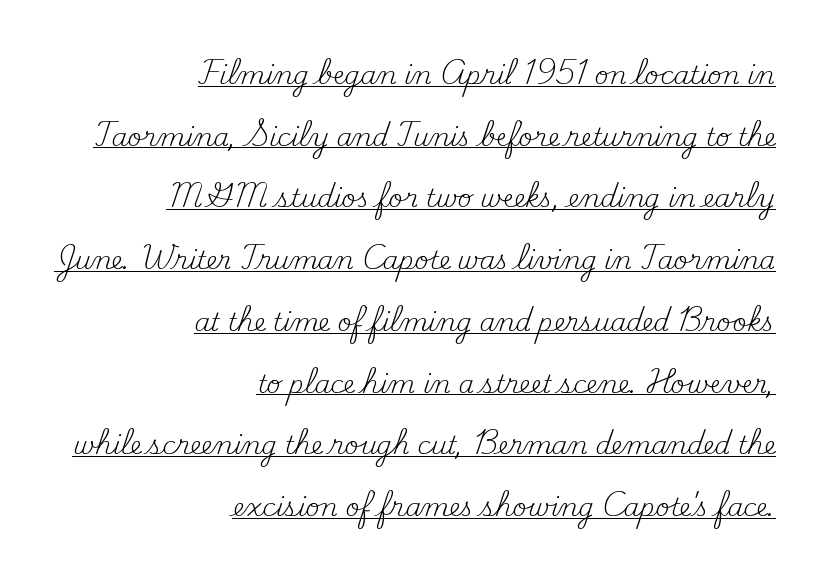
{"bold": "no", "underline": "yes", "align": "right", "line_spacing": "loose", "line_spacing_ratio": 2.47, "letter_spacing": "normal", "letter_spacing_em": 0.0, "glyph_px": 25}
